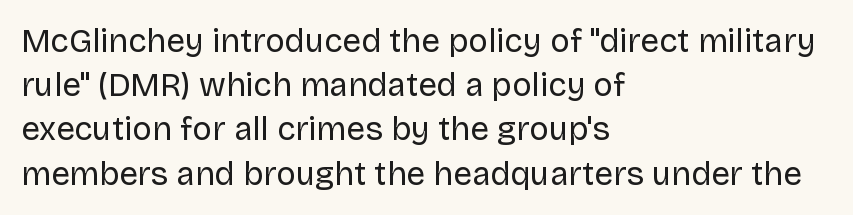
This sample uses an upright cut, with every glyph sitting square on the baseline. Short and long lines alike share a common starting point at left. Line spacing here is normal. Serifs: no, the terminals of the letterforms are clean. Check the space under the baseline: it is left empty.
